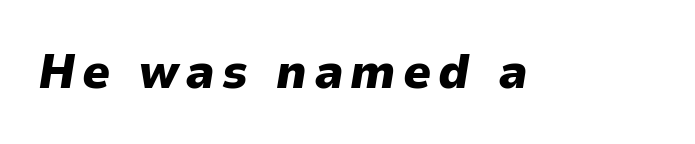
{"italic": "yes", "lean": "right", "slant_degrees": 9, "bold": "yes", "weight": "heavy", "width": "normal", "stroke_contrast": "low", "x_height": "medium", "monospaced": "no", "underline": "no", "glyph_px": 49}
